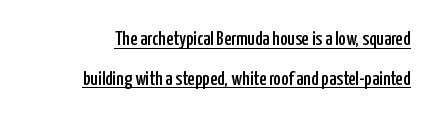
These lines stand farther apart than default settings would place them. A typesetter would mark this as roman, not italic. Caption: standard tracking, unaltered. Does a line run under the words? Yes, clearly.
